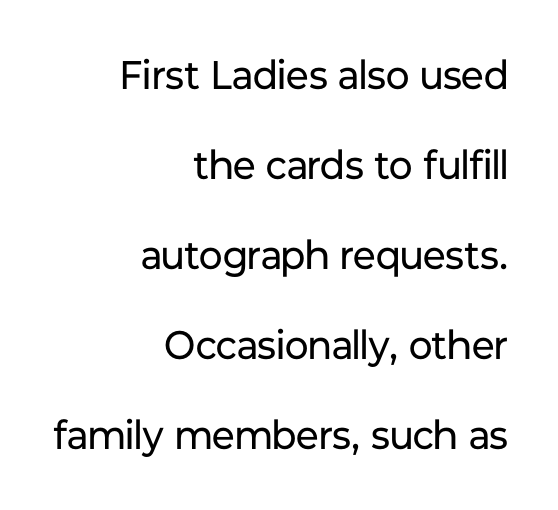
Widely set lines give the paragraph a tall, airy silhouette. The lines in this sample share a right terminus and differ only in where they begin. Serif or sans? Sans — the stroke terminals are bare. Stem width sits at or under what a default text font uses. The gap between lines stays unmarked.
